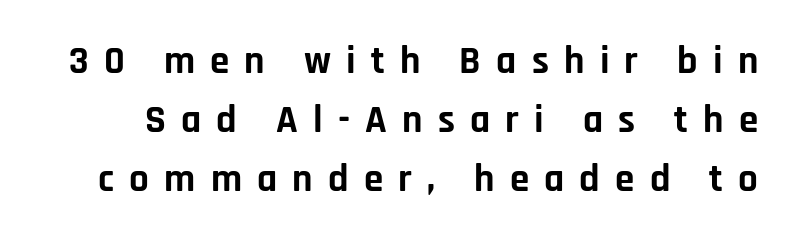
The image shows 39 px bold sans-serif type, upright; set normal line spacing (1.51x), unusually wide letter spacing (+0.39 em), not underlined; low stroke contrast and a large x-height.
